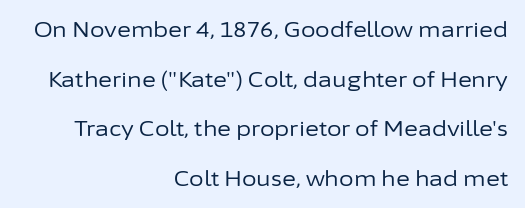
The image shows 21 px text type, upright; set right-aligned, loose line spacing (2.36x), normal letter spacing, not underlined.
